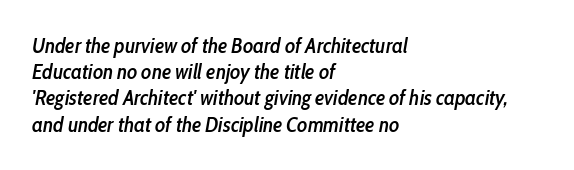
Q: Is the text bold? A: Semi-bold.
Q: Is the text italic (slanted)? A: Yes, it leans right by about 10 degrees.
Q: Is the text underlined? A: No.
Q: How is the paragraph aligned? A: Left-aligned.
Q: Is the spacing between letters normal or unusually wide? A: Normal.
Q: Is the spacing between lines tight, normal or loose? A: Normal.
